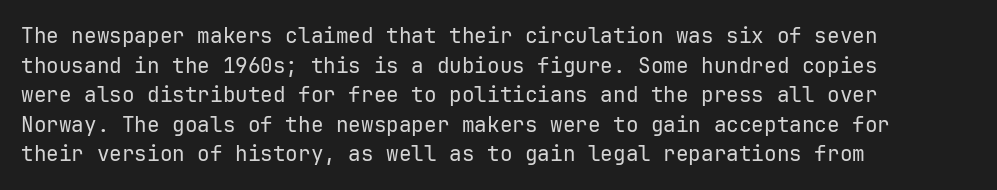
Quick note: underline off. Do the letters lean? They stand straight. The text block is weighted toward the left margin, trailing off unevenly rightward. This rendering leaves character spacing at its baseline value. Vertical spacing — default.
